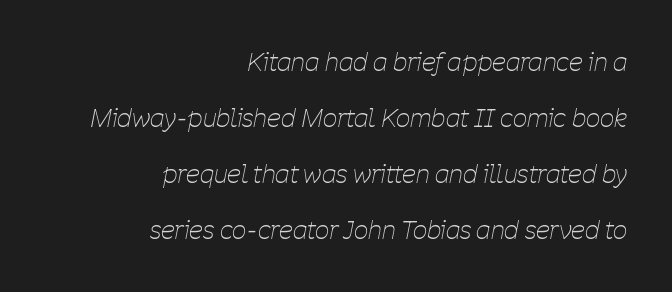
Q: Is the text bold? A: No.
Q: Is the text italic (slanted)? A: Yes, it leans right by about 11 degrees.
Q: Is the text underlined? A: No.
Q: How is the paragraph aligned? A: Right-aligned.
Q: Is the spacing between letters normal or unusually wide? A: Normal.
Q: Is the spacing between lines tight, normal or loose? A: Loose.
